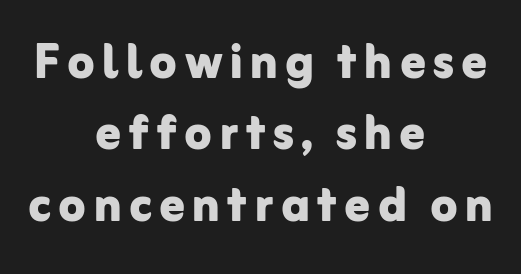
The image shows 62 px bold sans-serif type, upright; set centered, tight line spacing (1.15x), not underlined; low stroke contrast and a medium x-height.
